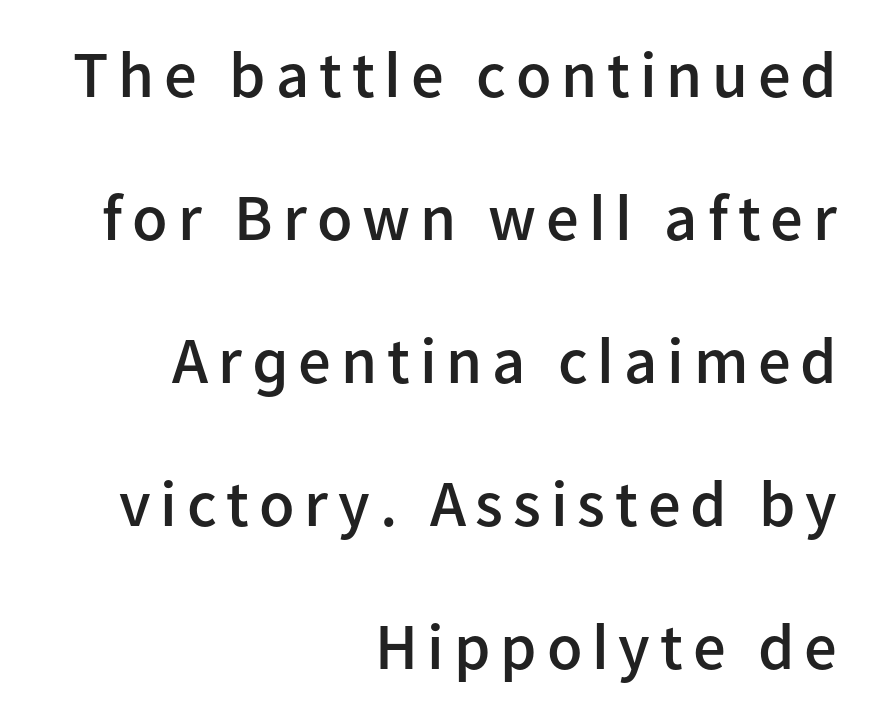
Q: Is the text bold? A: Semi-bold.
Q: Is the text italic (slanted)? A: No, it is upright.
Q: Is the typeface a serif or a sans-serif typeface? A: Sans-serif.
Q: Is the text underlined? A: No.
Q: How is the paragraph aligned? A: Right-aligned.
Q: Is the spacing between lines tight, normal or loose? A: Loose.
Q: Width (condensed, normal, or wide)? A: Normal.
Q: Stroke contrast? A: Low.
Q: x-height? A: Medium.
Q: Monospaced? A: No.
